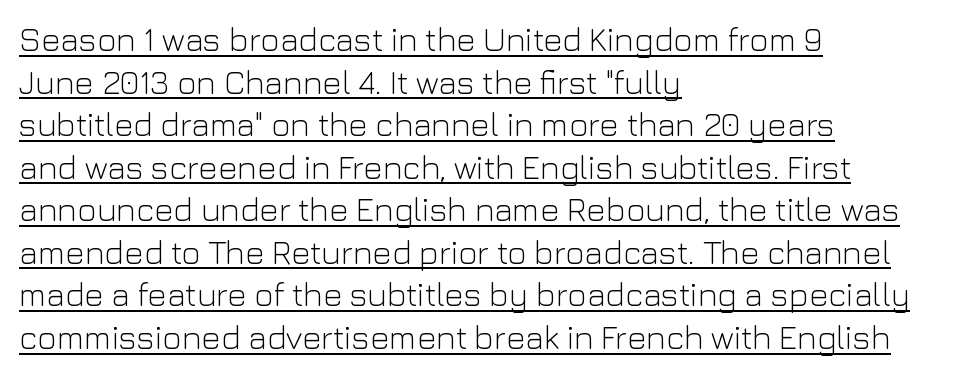
Q: Is the text bold? A: No.
Q: Is the text italic (slanted)? A: No, it is upright.
Q: Is the typeface a serif or a sans-serif typeface? A: Sans-serif.
Q: Is the text underlined? A: Yes.
Q: How is the paragraph aligned? A: Left-aligned.
Q: Is the spacing between letters normal or unusually wide? A: Normal.
Q: Is the spacing between lines tight, normal or loose? A: Normal.
Q: Width (condensed, normal, or wide)? A: Normal.
Q: Stroke contrast? A: Low.
Q: x-height? A: Medium.
Q: Monospaced? A: No.
